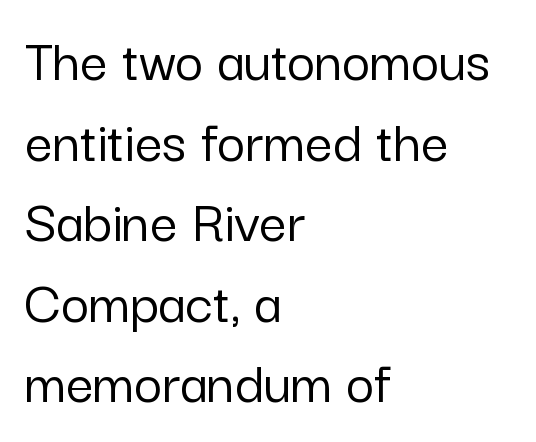
The image shows 61 px sans-serif type, upright; set left-aligned, normal line spacing (1.32x), normal letter spacing, not underlined; low stroke contrast and a medium x-height.
